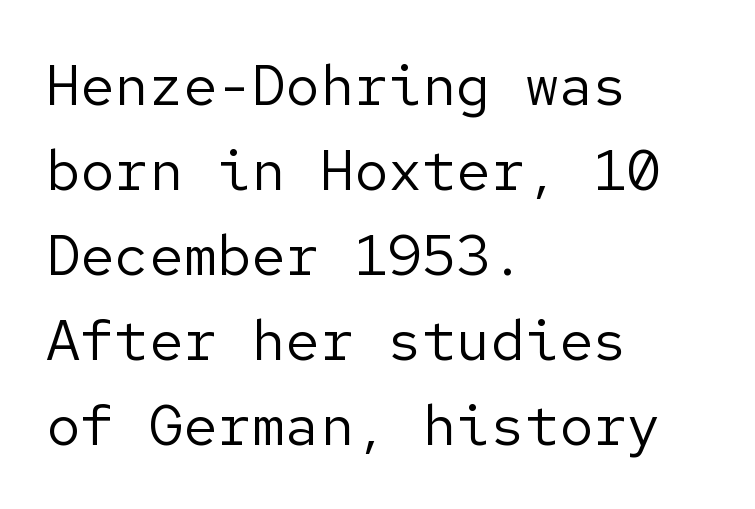
The image shows 57 px regular-weight sans-serif type, upright; set left-aligned, normal line spacing (1.49x), normal letter spacing, not underlined; low stroke contrast and a medium x-height.
